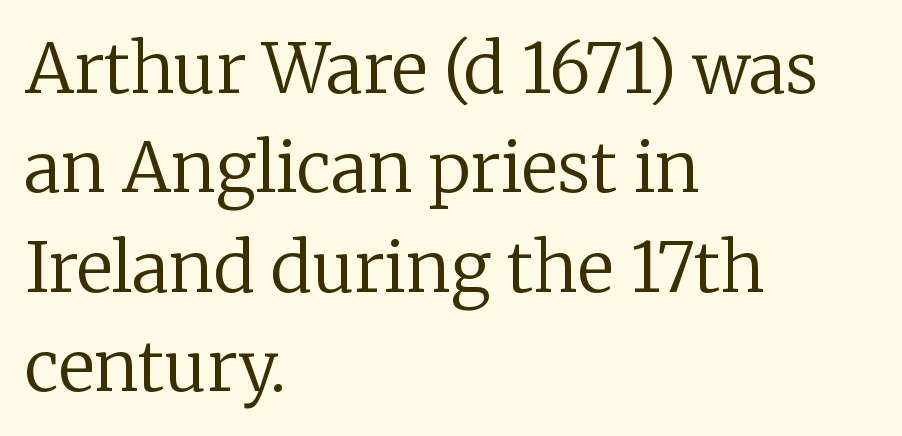
The weight would be labelled regular, book, light, or lighter still. Old-style or modern, the face here clearly has serifs. Regular leading. The letters stand straight up with perfectly vertical stems. The letters advance in unequal steps, a hallmark of proportional type. The passage shown is not underscored anywhere.
